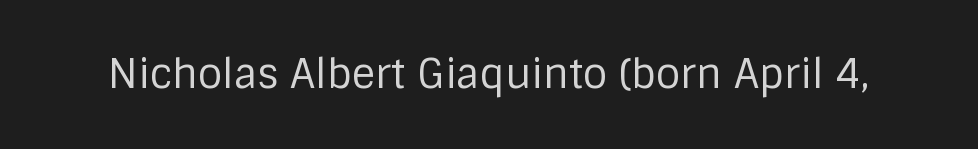
{"serif": "no", "italic": "no", "bold": "no", "weight": "regular", "width": "normal", "stroke_contrast": "low", "x_height": "large", "monospaced": "no", "underline": "no", "letter_spacing": "normal", "letter_spacing_em": 0.0, "glyph_px": 40}
